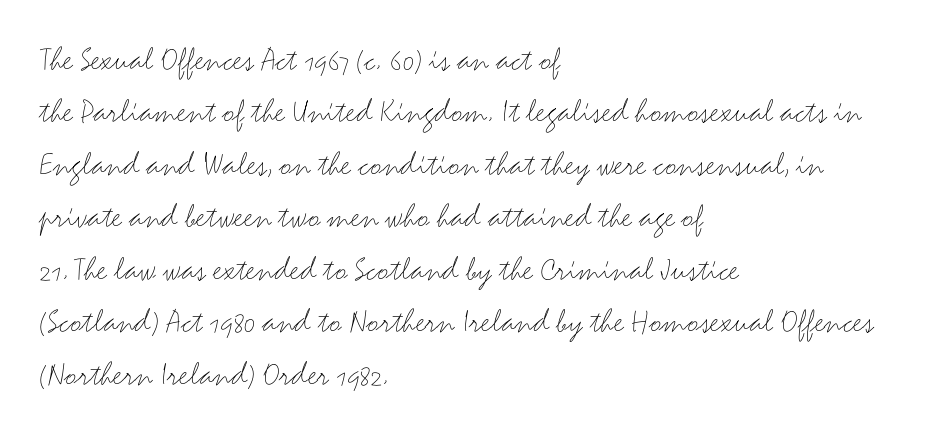
Honestly, the letter spacing is just normal — you wouldn't notice it. Where is the straight margin? On the left. This sample keeps an unexceptional amount of space between lines. Do the characters align in a grid? No, the font is proportional.
